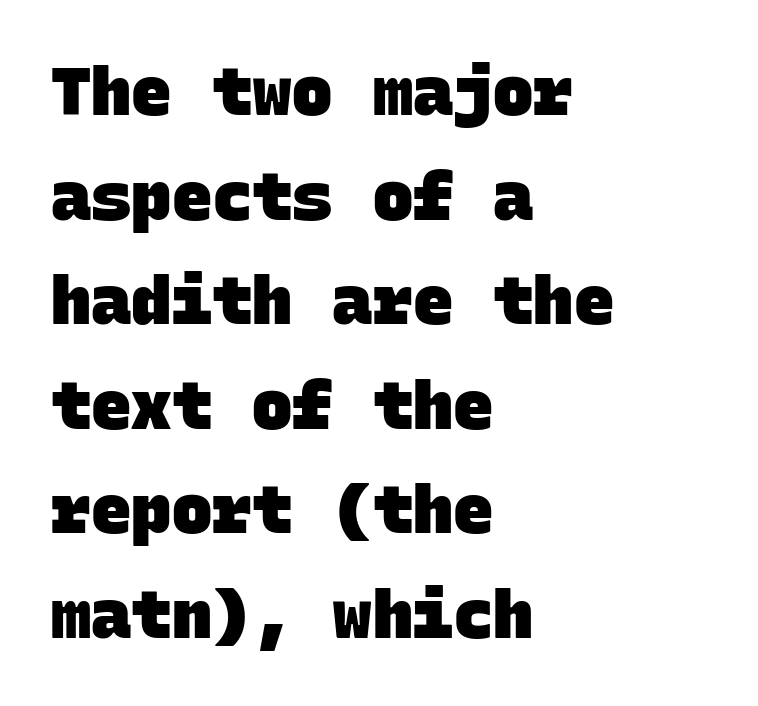
The image shows 67 px heavy sans-serif type, monospaced; set left-aligned, normal line spacing (1.56x), normal letter spacing, not underlined; low stroke contrast and a large x-height.
